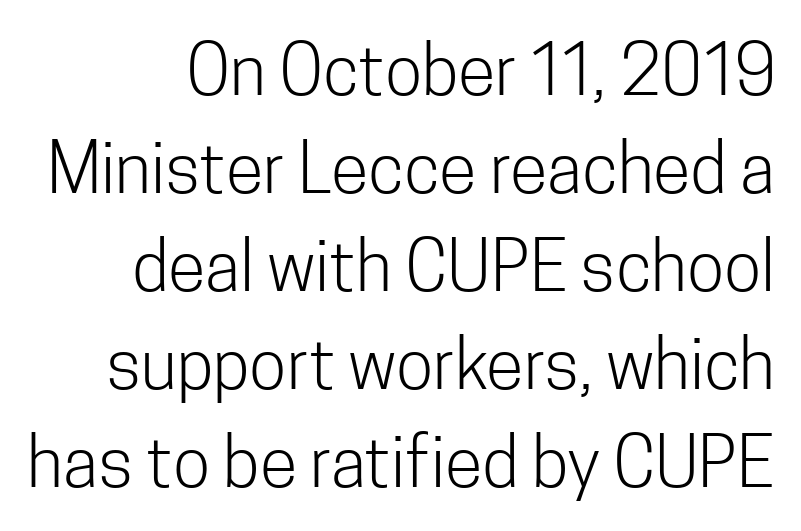
Q: Is the text bold? A: No.
Q: Is the text italic (slanted)? A: No, it is upright.
Q: Is the typeface a serif or a sans-serif typeface? A: Sans-serif.
Q: Is the text underlined? A: No.
Q: Is the spacing between letters normal or unusually wide? A: Normal.
Q: Is the spacing between lines tight, normal or loose? A: Normal.
Q: Width (condensed, normal, or wide)? A: Condensed.
Q: Stroke contrast? A: Low.
Q: x-height? A: Medium.
Q: Monospaced? A: No.
